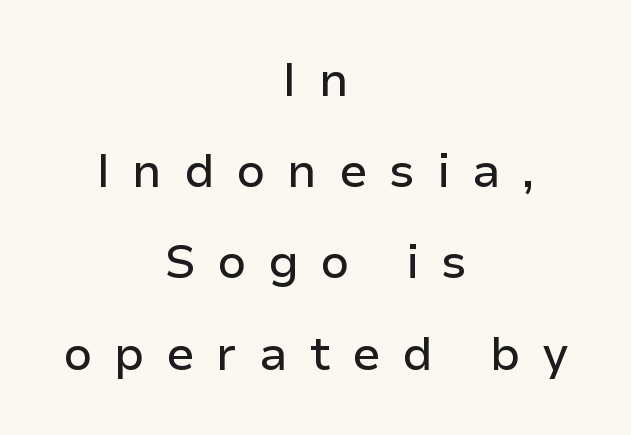
The image shows 47 px sans-serif type, upright; set centered, loose line spacing (1.94x), unusually wide letter spacing (+0.46 em), not underlined; low stroke contrast and a medium x-height.
